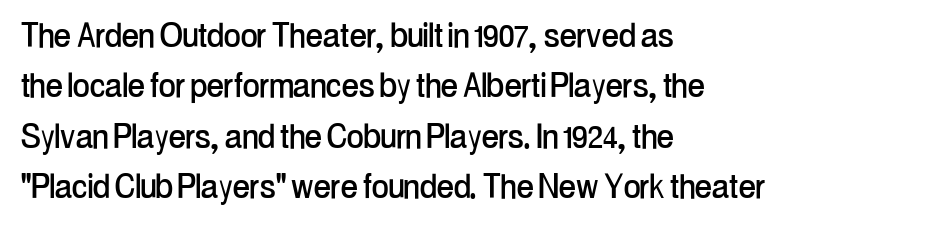
The image shows 41 px condensed sans-serif type, upright; set left-aligned, line spacing 1.23x, normal letter spacing, not underlined; low stroke contrast and a medium x-height.
